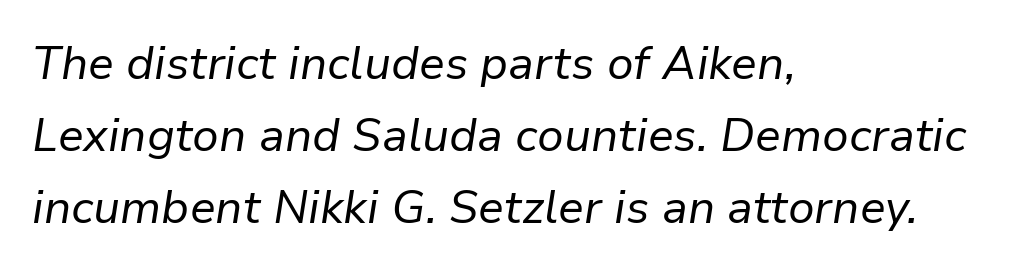
Q: Is the text bold? A: No.
Q: Is the text italic (slanted)? A: Yes, it leans right by about 9 degrees.
Q: Is the text underlined? A: No.
Q: How is the paragraph aligned? A: Left-aligned.
Q: Is the spacing between letters normal or unusually wide? A: Normal.
Q: Is the spacing between lines tight, normal or loose? A: Normal.
Q: Width (condensed, normal, or wide)? A: Normal.
Q: Stroke contrast? A: Low.
Q: x-height? A: Medium.
Q: Monospaced? A: No.
